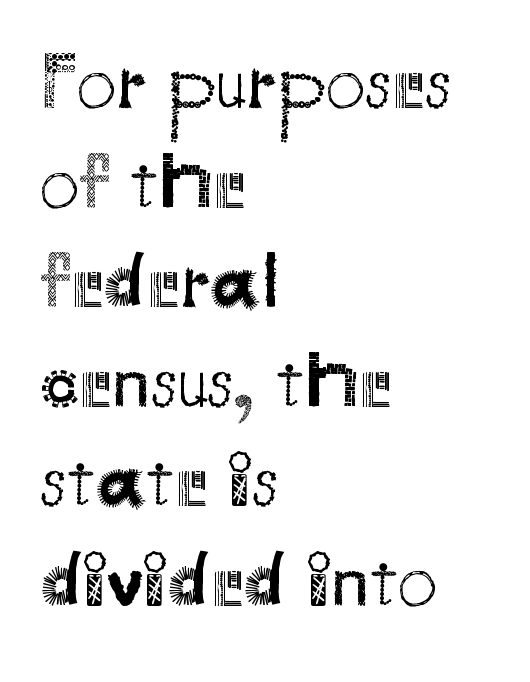
{"serif": "no", "italic": "no", "bold": "no", "weight": "regular", "width": "normal", "stroke_contrast": "medium", "x_height": "small", "monospaced": "no", "underline": "no", "align": "left", "line_spacing": "normal", "line_spacing_ratio": 1.26, "letter_spacing": "normal", "letter_spacing_em": 0.0, "glyph_px": 79}
